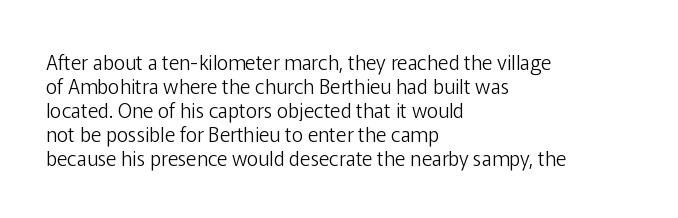
Descenders are the only things crossing below the line. Letters have the restrained weight of plain body copy at most. Where is the straight margin? On the left. Between one letter and the next there's only the usual sliver of space.
